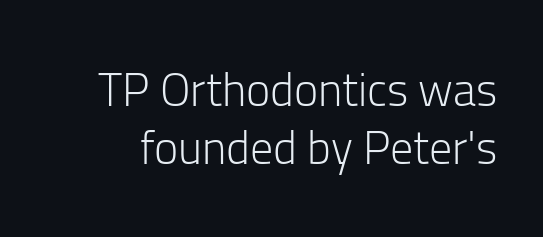
The face looks like a standard text weight, possibly lighter. These lines were composed using upright roman letters. Compared with typical paragraphs, the rows here are spaced about the same. Only glyphs here, with clear space below each row.
